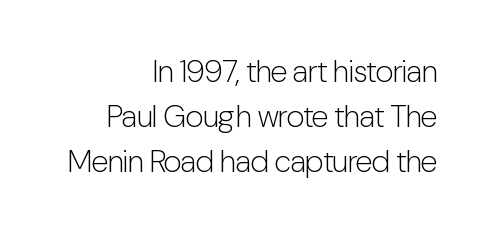
Q: Is the text bold? A: No.
Q: Is the text italic (slanted)? A: No, it is upright.
Q: Is the typeface a serif or a sans-serif typeface? A: Sans-serif.
Q: Is the text underlined? A: No.
Q: How is the paragraph aligned? A: Right-aligned.
Q: Is the spacing between letters normal or unusually wide? A: Normal.
Q: Is the spacing between lines tight, normal or loose? A: Normal.
Q: Width (condensed, normal, or wide)? A: Condensed.
Q: Stroke contrast? A: Low.
Q: x-height? A: Medium.
Q: Monospaced? A: No.
